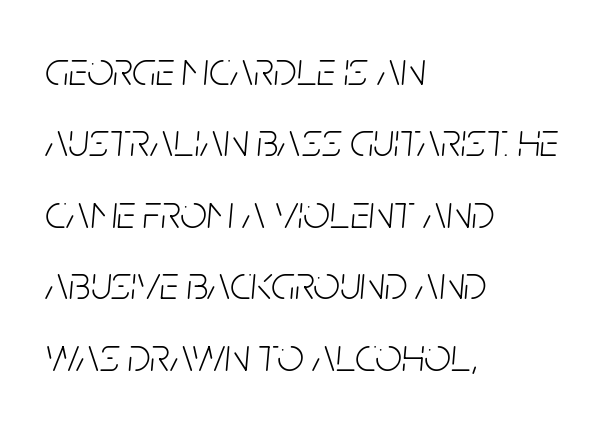
Words appear dense and cohesive because spacing is normal. One glance says typical: line gaps are just what's usual. The passage shown leans; its letterforms are oblique. The rendering uses natural spacing where letterforms have individual widths.
